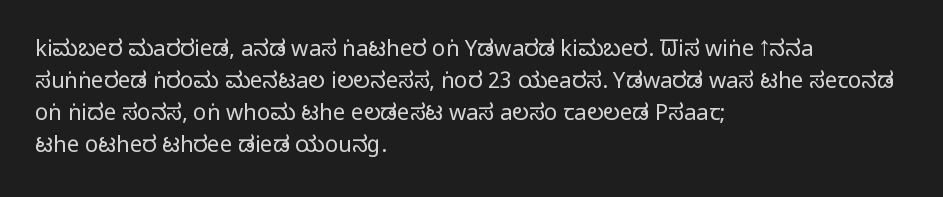
Q: Is the text bold? A: No.
Q: Is the text italic (slanted)? A: No, it is upright.
Q: Is the text underlined? A: No.
Q: How is the paragraph aligned? A: Left-aligned.
Q: Is the spacing between letters normal or unusually wide? A: Normal.
Q: Is the spacing between lines tight, normal or loose? A: Normal.
